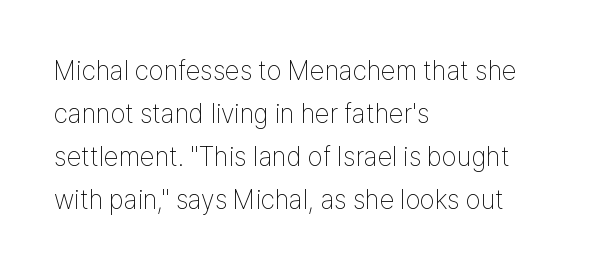
{"italic": "no", "bold": "no", "underline": "no", "align": "left", "line_spacing": "normal", "line_spacing_ratio": 1.59, "letter_spacing": "normal", "letter_spacing_em": 0.0, "glyph_px": 27}
